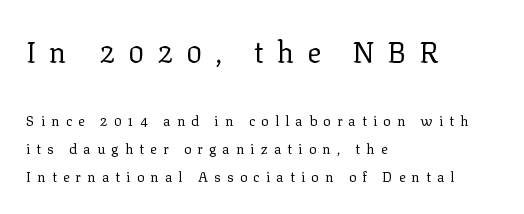
{"serif": "yes", "italic": "no", "bold": "no", "weight": "regular", "width": "normal", "stroke_contrast": "low", "x_height": "medium", "monospaced": "no", "underline": "no", "align": "left", "line_spacing": "loose", "line_spacing_ratio": 2.02, "letter_spacing": "wide", "letter_spacing_em": 0.44, "larger_block": "first", "size_ratio": 2.07, "glyph_px": 29}
